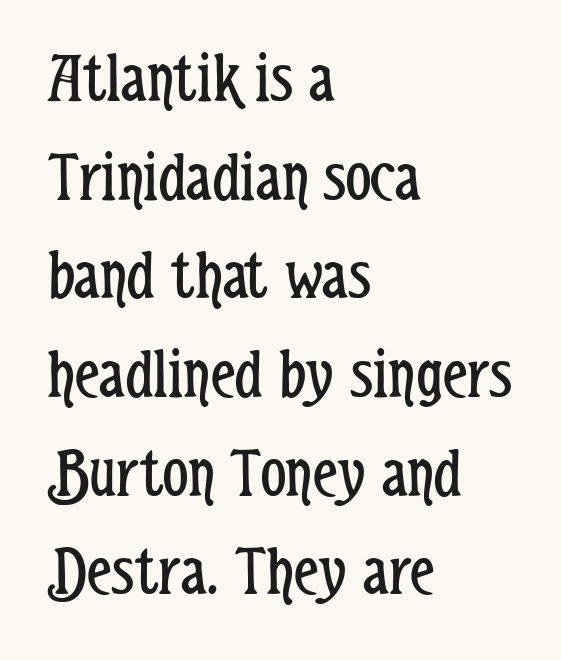
The image shows 71 px regular-weight, condensed sans-serif type, upright; set left-aligned, normal line spacing (1.39x), normal letter spacing, not underlined; low stroke contrast and a medium x-height.
